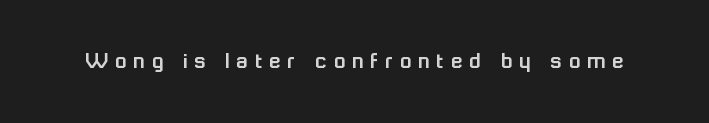
Q: Is the text italic (slanted)? A: No, it is upright.
Q: Is the text underlined? A: No.
Q: Is the spacing between letters normal or unusually wide? A: Unusually wide.
